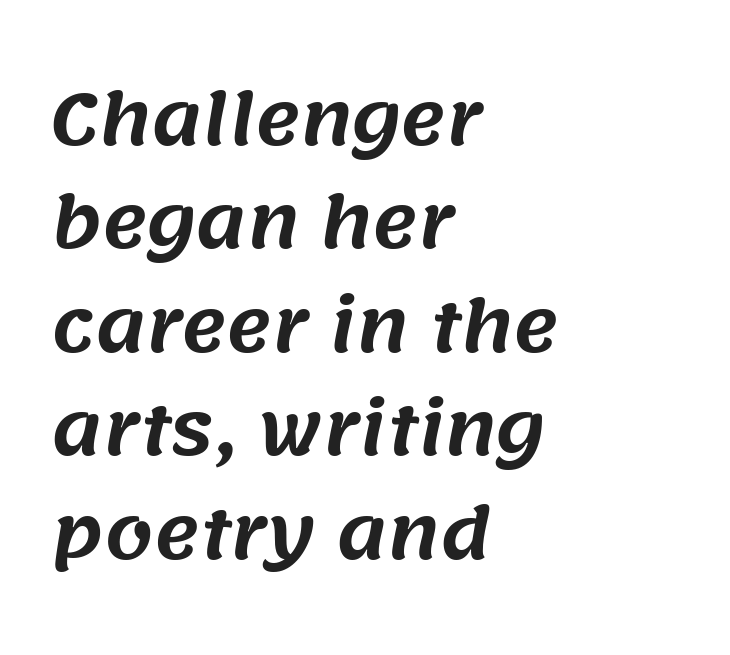
This block has exactly the height ordinary leading produces. The string is rendered with underlining switched off. Each word holds together tightly as a unit, with standard inter-letter gaps. Where is the straight margin? On the left.
